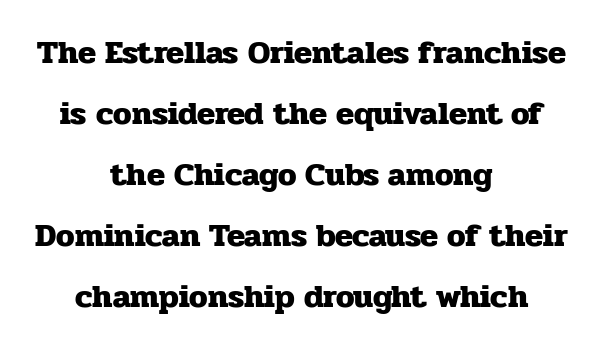
{"serif": "yes", "italic": "no", "bold": "yes", "weight": "heavy", "width": "normal", "stroke_contrast": "low", "x_height": "medium", "monospaced": "no", "underline": "no", "align": "center", "line_spacing_ratio": 1.85, "letter_spacing": "normal", "letter_spacing_em": 0.0, "glyph_px": 33}
